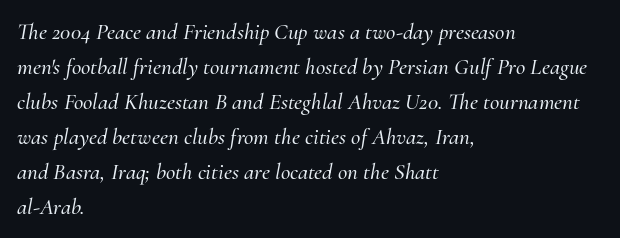
The area under the type is left untouched. Vertically, the passage feels balanced, rows spaced as you'd expect. A classic flush-left, rag-right setting is used for this passage. Default kerning and tracking; the words read as compact shapes. The whole block is typeset with a tilt.
